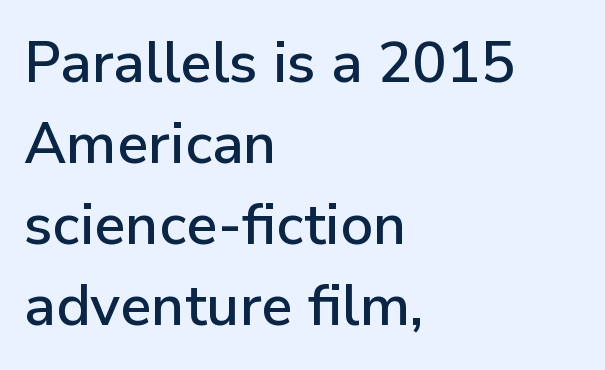
The image shows 57 px sans-serif type, upright; set left-aligned, normal line spacing (1.42x), normal letter spacing, not underlined; low stroke contrast and a medium x-height.
